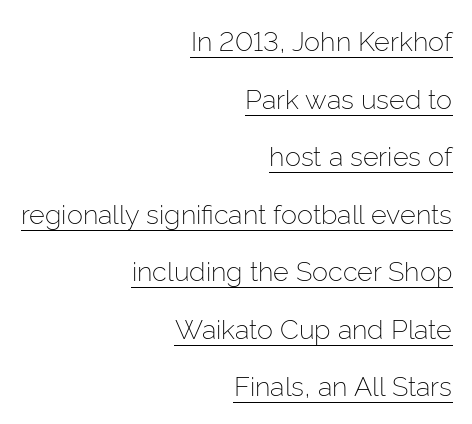
The image shows 27 px text type, upright; set right-aligned, loose line spacing (2.13x), normal letter spacing, underlined.
